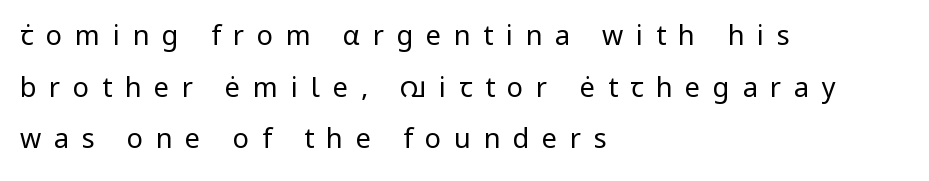
{"italic": "no", "bold": "no", "underline": "no", "align": "left", "line_spacing": "loose", "line_spacing_ratio": 1.91, "letter_spacing": "wide", "letter_spacing_em": 0.47, "glyph_px": 27}
